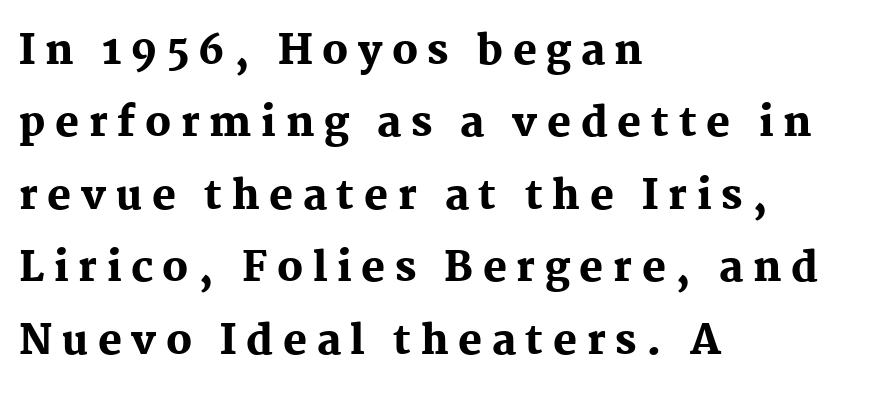
The image shows 40 px heavy serif type, upright; set left-aligned, line spacing 1.81x, unusually wide letter spacing (+0.24 em), not underlined; medium stroke contrast and a medium x-height.
